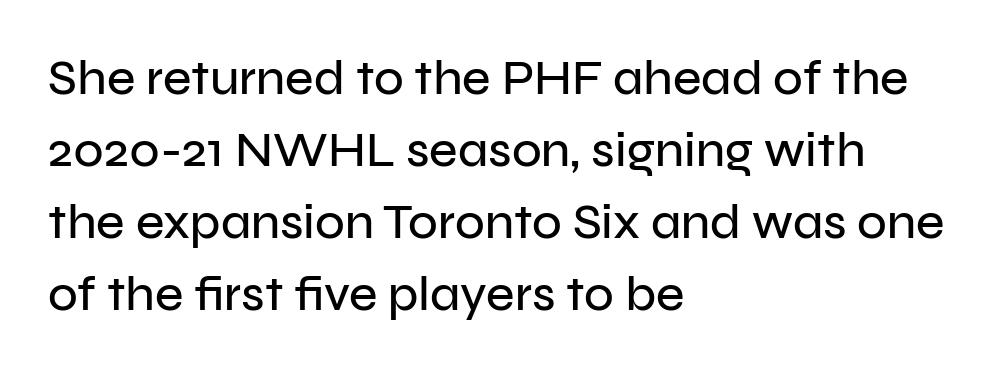
{"serif": "no", "italic": "no", "width": "normal", "stroke_contrast": "low", "x_height": "medium", "monospaced": "no", "underline": "no", "align": "left", "line_spacing": "normal", "line_spacing_ratio": 1.47, "letter_spacing": "normal", "letter_spacing_em": 0.0, "glyph_px": 49}
